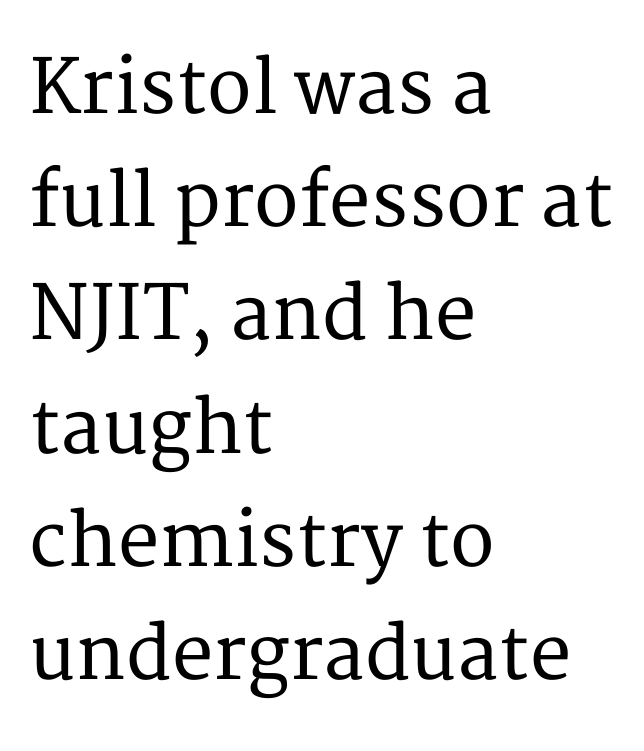
The image shows 74 px serif type, upright; set left-aligned, normal line spacing (1.53x), normal letter spacing, not underlined; medium stroke contrast and a medium x-height.
